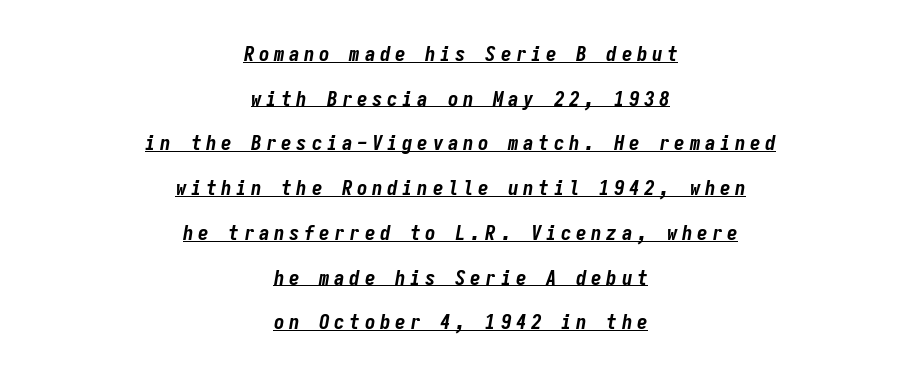
{"italic": "yes", "lean": "right", "slant_degrees": 9, "bold": "yes", "underline": "yes", "align": "center", "line_spacing": "loose", "line_spacing_ratio": 2.13, "letter_spacing": "wide", "letter_spacing_em": 0.22, "glyph_px": 21}
